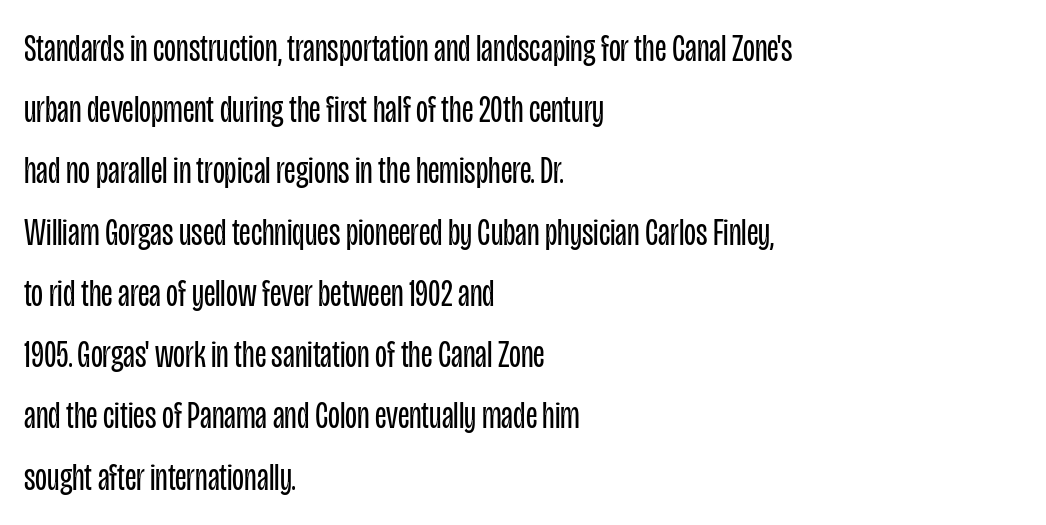
{"serif": "no", "italic": "no", "bold": "no", "weight": "regular", "width": "condensed", "stroke_contrast": "low", "x_height": "large", "monospaced": "no", "underline": "no", "align": "left", "line_spacing": "normal", "line_spacing_ratio": 1.57, "letter_spacing": "normal", "letter_spacing_em": 0.0, "glyph_px": 39}
